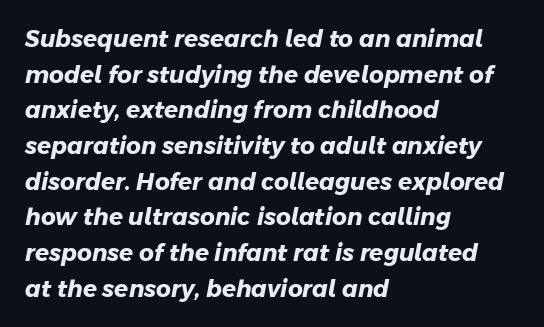
The image shows 23 px bold type; set left-aligned, normal line spacing (1.55x), normal letter spacing, not underlined.
